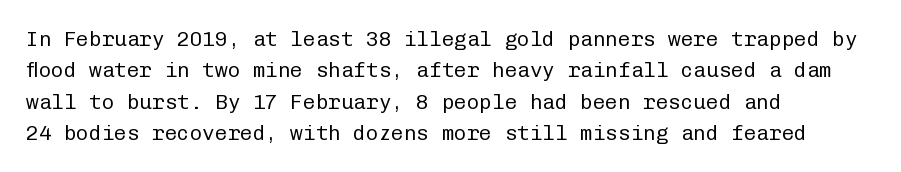
Ordinary non-slanted type is in use. Honestly, the row spacing looks completely unremarkable. These lines keep a tight, regular rhythm from letter to letter. These lines stack with their left ends in a neat column.
